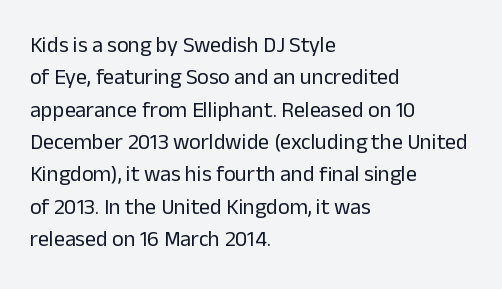
Does extra space separate the letters? No, they use regular spacing. Compared with a typical body face, this is equally light or lighter still. Casual observation: everything's shoved over to the left. This sample keeps an unexceptional amount of space between lines.
